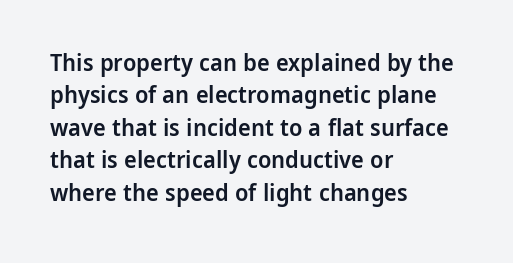
Q: Is the text bold? A: Semi-bold.
Q: Is the text italic (slanted)? A: No, it is upright.
Q: Is the text underlined? A: No.
Q: How is the paragraph aligned? A: Left-aligned.
Q: Is the spacing between letters normal or unusually wide? A: Normal.
Q: Is the spacing between lines tight, normal or loose? A: Normal.
